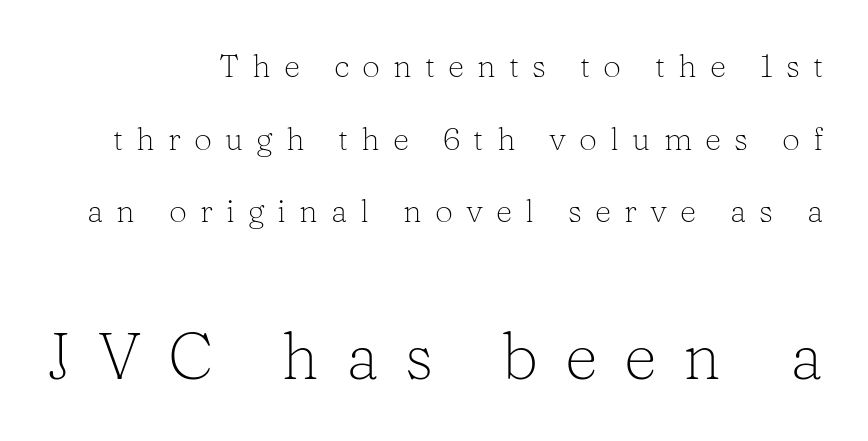
Q: Is the text bold? A: No.
Q: Is the text italic (slanted)? A: No, it is upright.
Q: Is the typeface a serif or a sans-serif typeface? A: Serif.
Q: Is the text underlined? A: No.
Q: How is the paragraph aligned? A: Right-aligned.
Q: Is the spacing between letters normal or unusually wide? A: Unusually wide.
Q: Is the spacing between lines tight, normal or loose? A: Loose.
Q: Which block of text is set in a larger size, the first (top) or the second (bottom)? A: The second (bottom) one.
Q: Width (condensed, normal, or wide)? A: Normal.
Q: Stroke contrast? A: Low.
Q: x-height? A: Medium.
Q: Monospaced? A: No.
